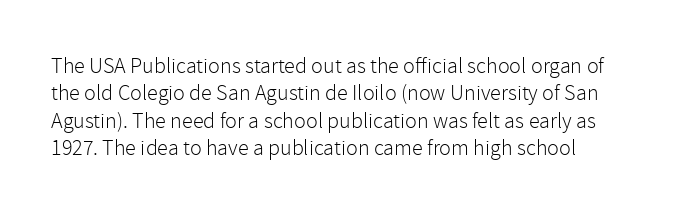
This rendering leaves character spacing at its baseline value. No extra ink here — the face is not bold. Has an underline been added? It has not. Italic? Not at all — the glyphs are vertical.
